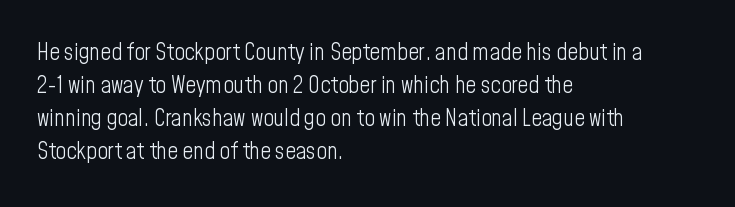
Does extra space separate the letters? No, they use regular spacing. The rendering anchors every line to the left-hand side. The axis of the letterforms is exactly vertical. These lines sit exactly where default settings would place them. Ink coverage per letter is moderate at most. Bare-footed words on every line.
